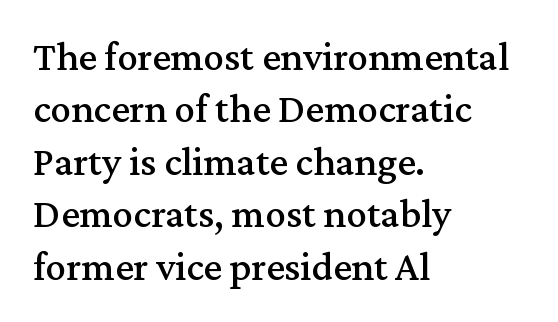
Q: Is the text italic (slanted)? A: No, it is upright.
Q: Is the typeface a serif or a sans-serif typeface? A: Serif.
Q: Is the text underlined? A: No.
Q: How is the paragraph aligned? A: Left-aligned.
Q: Is the spacing between letters normal or unusually wide? A: Normal.
Q: Is the spacing between lines tight, normal or loose? A: Normal.
Q: Width (condensed, normal, or wide)? A: Normal.
Q: Stroke contrast? A: Medium.
Q: x-height? A: Medium.
Q: Monospaced? A: No.
